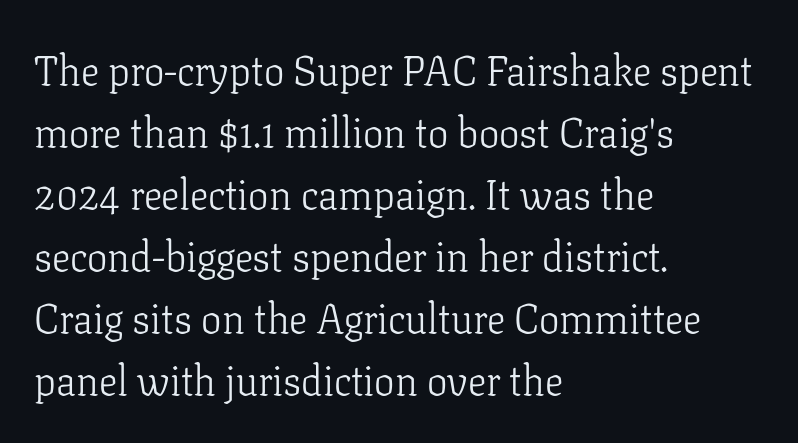
The image shows 41 px light serif type, upright; set left-aligned, normal line spacing (1.51x), normal letter spacing, not underlined; low stroke contrast and a medium x-height.
